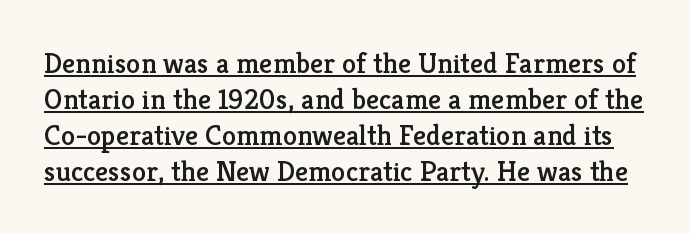
{"serif": "yes", "italic": "no", "width": "normal", "stroke_contrast": "low", "x_height": "medium", "monospaced": "no", "underline": "yes", "line_spacing_ratio": 1.24, "letter_spacing": "normal", "letter_spacing_em": 0.0, "glyph_px": 29}
